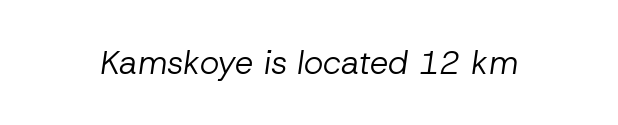
{"italic": "yes", "lean": "right", "slant_degrees": 8, "bold": "no", "weight": "regular", "width": "normal", "stroke_contrast": "low", "x_height": "medium", "monospaced": "no", "underline": "no", "letter_spacing": "normal", "letter_spacing_em": 0.0, "glyph_px": 33}
